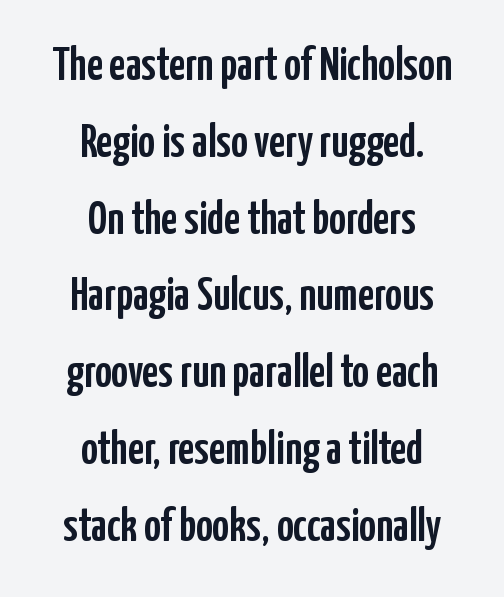
Q: Is the text italic (slanted)? A: No, it is upright.
Q: Is the typeface a serif or a sans-serif typeface? A: Sans-serif.
Q: Is the text underlined? A: No.
Q: How is the paragraph aligned? A: Centered.
Q: Is the spacing between letters normal or unusually wide? A: Normal.
Q: Is the spacing between lines tight, normal or loose? A: Normal.
Q: Width (condensed, normal, or wide)? A: Condensed.
Q: Stroke contrast? A: Low.
Q: x-height? A: Medium.
Q: Monospaced? A: No.
